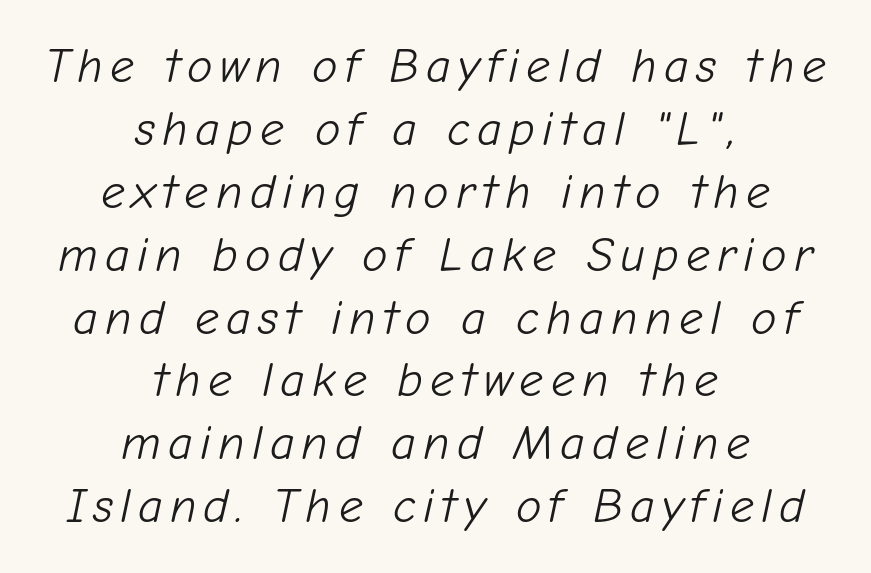
The image shows 48 px light type, italic (leaning right); set centered, normal line spacing (1.31x), not underlined; low stroke contrast and a medium x-height.
